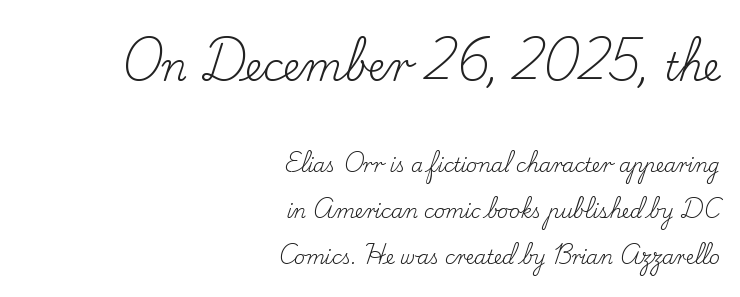
{"serif": "yes", "bold": "no", "weight": "regular", "width": "normal", "stroke_contrast": "low", "x_height": "small", "monospaced": "no", "underline": "no", "align": "right", "line_spacing": "loose", "line_spacing_ratio": 2.42, "letter_spacing": "normal", "letter_spacing_em": 0.0, "larger_block": "first", "size_ratio": 2.0, "glyph_px": 38}
